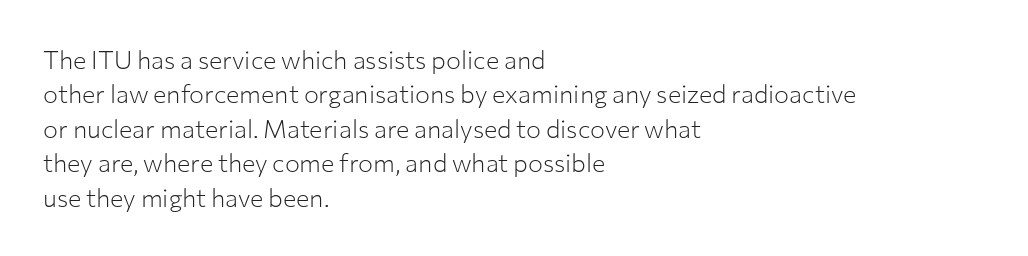
Spacing between characters is what you'd get straight out of the box. The passage shown is not underscored anywhere. The lines in this sample share a left origin and differ only in where they stop. The lines sit at an ordinary, default distance from one another. Is the type heavy? It reads as light-to-regular instead.
